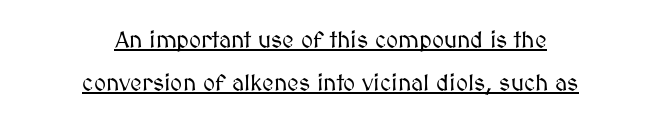
{"italic": "no", "underline": "yes", "align": "center", "line_spacing_ratio": 1.87, "letter_spacing": "normal", "letter_spacing_em": 0.0, "glyph_px": 23}
